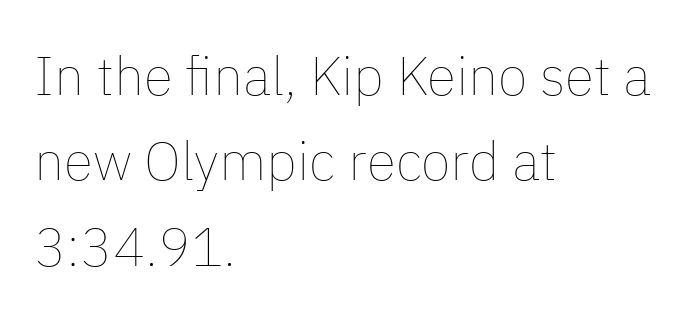
Q: Is the text bold? A: No.
Q: Is the text italic (slanted)? A: No, it is upright.
Q: Is the text underlined? A: No.
Q: How is the paragraph aligned? A: Left-aligned.
Q: Is the spacing between letters normal or unusually wide? A: Normal.
Q: Is the spacing between lines tight, normal or loose? A: Normal.
Q: Width (condensed, normal, or wide)? A: Normal.
Q: Stroke contrast? A: Low.
Q: x-height? A: Medium.
Q: Monospaced? A: No.
